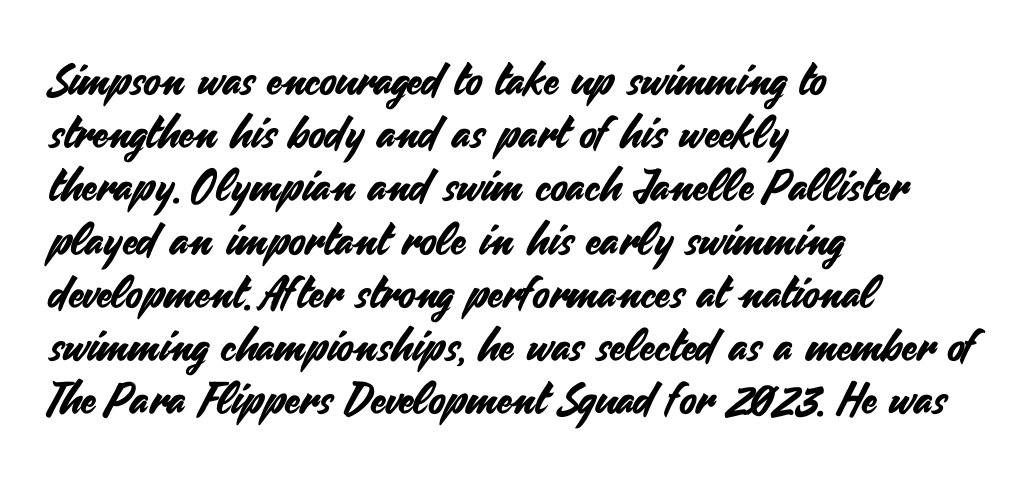
The paragraph has a hard left edge and a soft right edge. Unlike a traditional serif, this face leaves its strokes unadorned. Bare-footed words on every line. The gaps between neighbouring characters are ordinary and unremarkable. These lines are rendered in a variable-pitch font.
